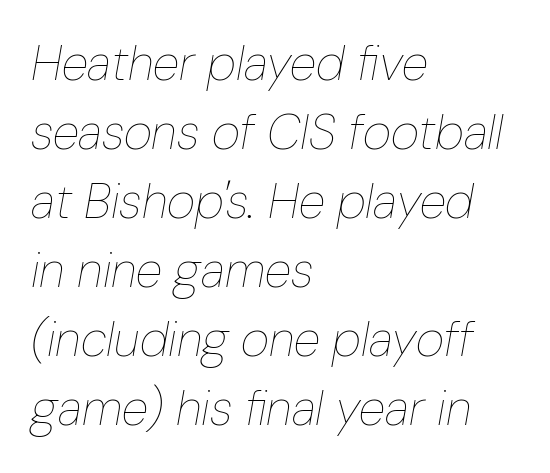
Q: Is the text bold? A: No.
Q: Is the text italic (slanted)? A: Yes, it leans right by about 10 degrees.
Q: Is the text underlined? A: No.
Q: How is the paragraph aligned? A: Left-aligned.
Q: Is the spacing between letters normal or unusually wide? A: Normal.
Q: Is the spacing between lines tight, normal or loose? A: Normal.
Q: Width (condensed, normal, or wide)? A: Condensed.
Q: Stroke contrast? A: Low.
Q: x-height? A: Medium.
Q: Monospaced? A: No.
